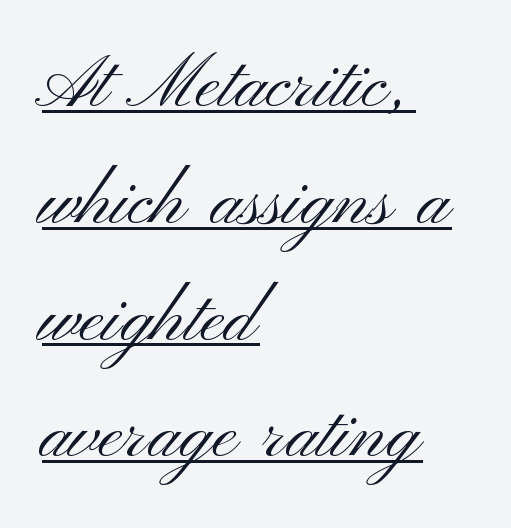
The image shows 73 px light, wide sans-serif type; set left-aligned, normal line spacing (1.6x), normal letter spacing, underlined; medium stroke contrast and a small x-height.
